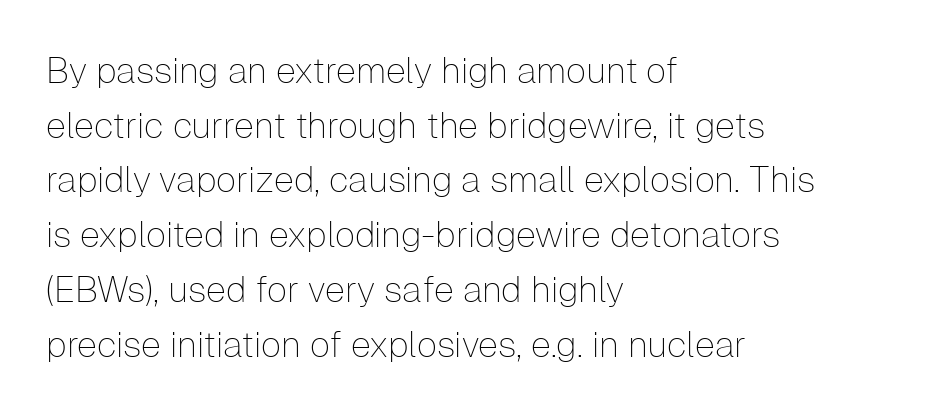
Q: Is the text bold? A: No.
Q: Is the text italic (slanted)? A: No, it is upright.
Q: Is the typeface a serif or a sans-serif typeface? A: Sans-serif.
Q: Is the text underlined? A: No.
Q: How is the paragraph aligned? A: Left-aligned.
Q: Is the spacing between letters normal or unusually wide? A: Normal.
Q: Is the spacing between lines tight, normal or loose? A: Normal.
Q: Width (condensed, normal, or wide)? A: Normal.
Q: Stroke contrast? A: Low.
Q: x-height? A: Medium.
Q: Monospaced? A: No.
